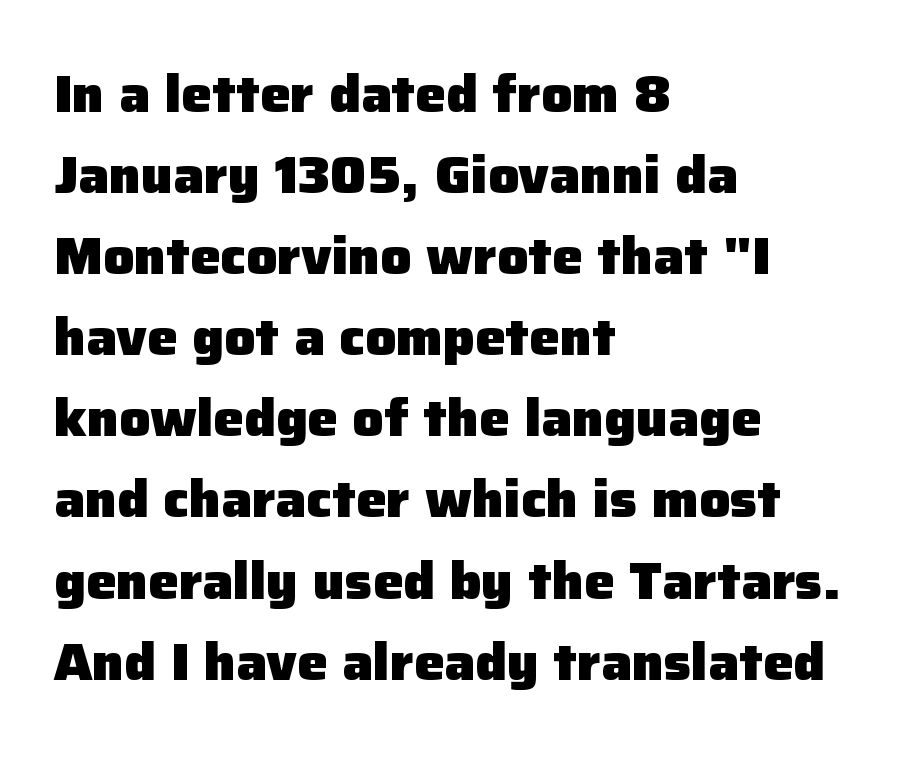
{"serif": "no", "italic": "no", "bold": "yes", "weight": "heavy", "width": "normal", "stroke_contrast": "low", "x_height": "medium", "monospaced": "no", "underline": "no", "align": "left", "line_spacing": "normal", "line_spacing_ratio": 1.59, "letter_spacing": "normal", "letter_spacing_em": 0.0, "glyph_px": 51}
